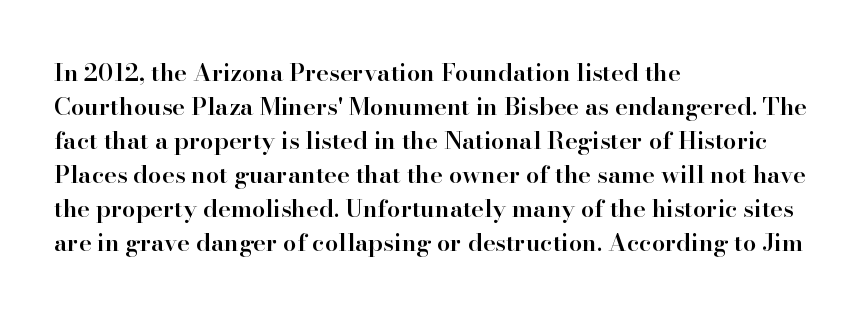
{"italic": "no", "bold": "semi", "underline": "no", "align": "left", "line_spacing": "normal", "line_spacing_ratio": 1.42, "letter_spacing": "normal", "letter_spacing_em": 0.0, "glyph_px": 24}
